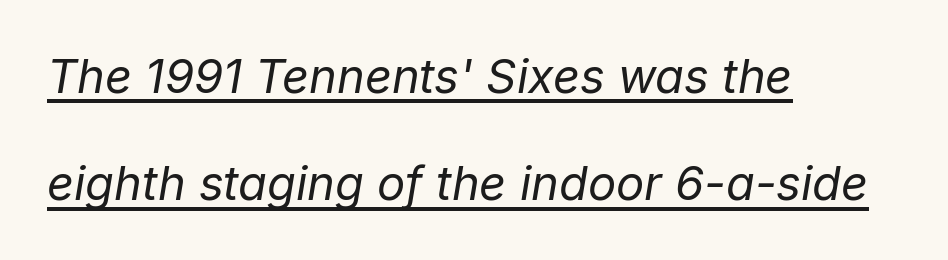
Q: Is the text bold? A: No.
Q: Is the text italic (slanted)? A: Yes, it leans right by about 9 degrees.
Q: Is the text underlined? A: Yes.
Q: How is the paragraph aligned? A: Left-aligned.
Q: Is the spacing between letters normal or unusually wide? A: Normal.
Q: Is the spacing between lines tight, normal or loose? A: Loose.
Q: Width (condensed, normal, or wide)? A: Normal.
Q: Stroke contrast? A: Low.
Q: x-height? A: Medium.
Q: Monospaced? A: No.
